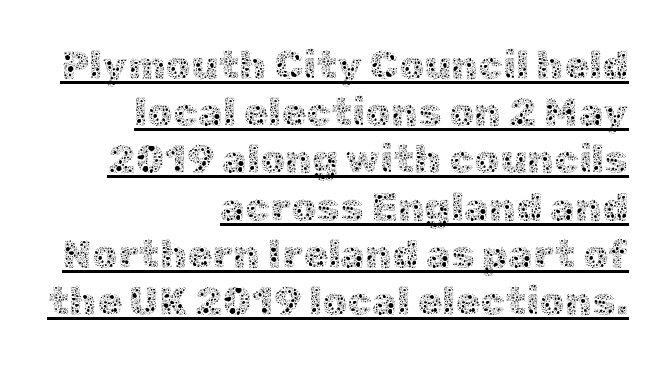
This sample has the flowing, uneven cadence of proportional lettering. It's the straight-up-and-down kind of type. Horizontally, the lines are justified to the trailing edge only. Stroke mass is kept to a normal reading level or below. The face used here appears with an underline applied. This rendering leaves character spacing at its baseline value.
